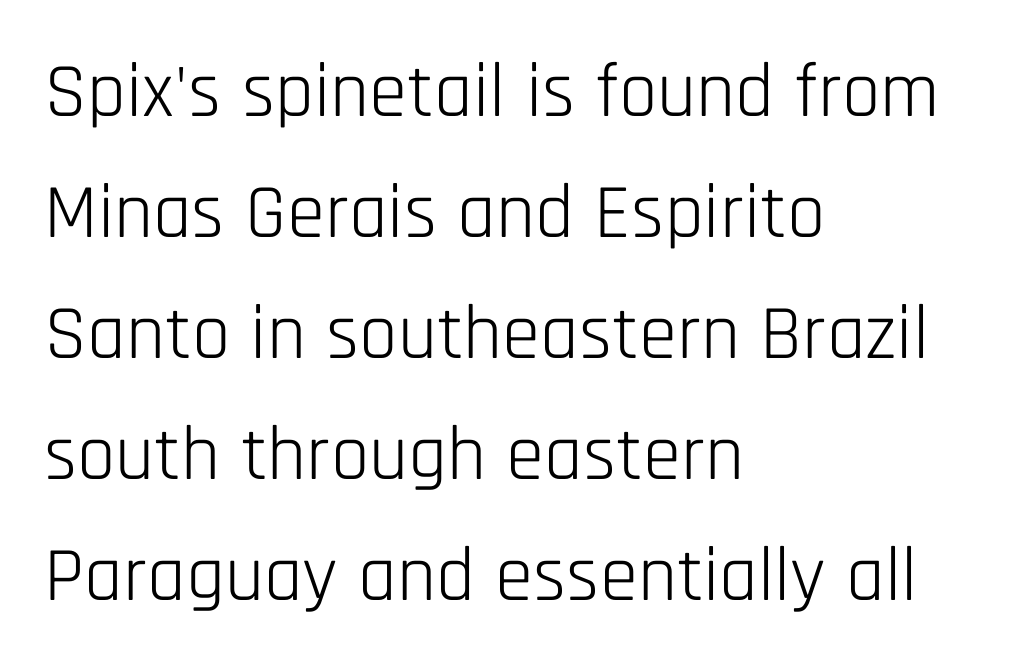
Q: Is the text bold? A: No.
Q: Is the text italic (slanted)? A: No, it is upright.
Q: Is the typeface a serif or a sans-serif typeface? A: Sans-serif.
Q: Is the text underlined? A: No.
Q: How is the paragraph aligned? A: Left-aligned.
Q: Is the spacing between letters normal or unusually wide? A: Normal.
Q: Is the spacing between lines tight, normal or loose? A: Normal.
Q: Width (condensed, normal, or wide)? A: Condensed.
Q: Stroke contrast? A: Low.
Q: x-height? A: Large.
Q: Monospaced? A: No.
